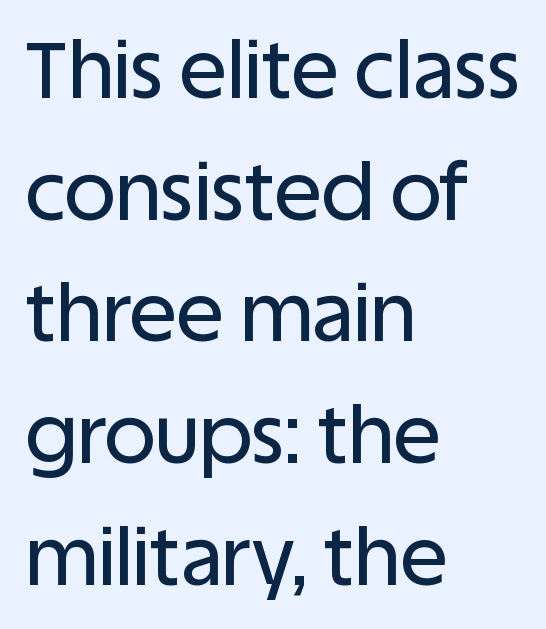
The image shows 79 px sans-serif type, upright; set left-aligned, normal line spacing (1.54x), normal letter spacing, not underlined; low stroke contrast and a large x-height.
